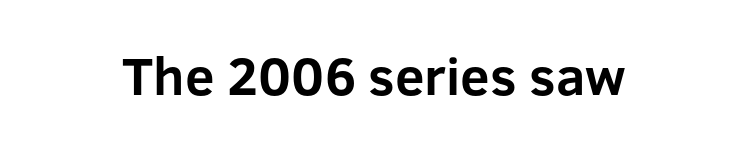
{"serif": "no", "italic": "no", "bold": "yes", "weight": "bold", "width": "normal", "stroke_contrast": "low", "x_height": "medium", "monospaced": "no", "underline": "no", "align": "center", "letter_spacing": "normal", "letter_spacing_em": 0.0, "glyph_px": 53}
